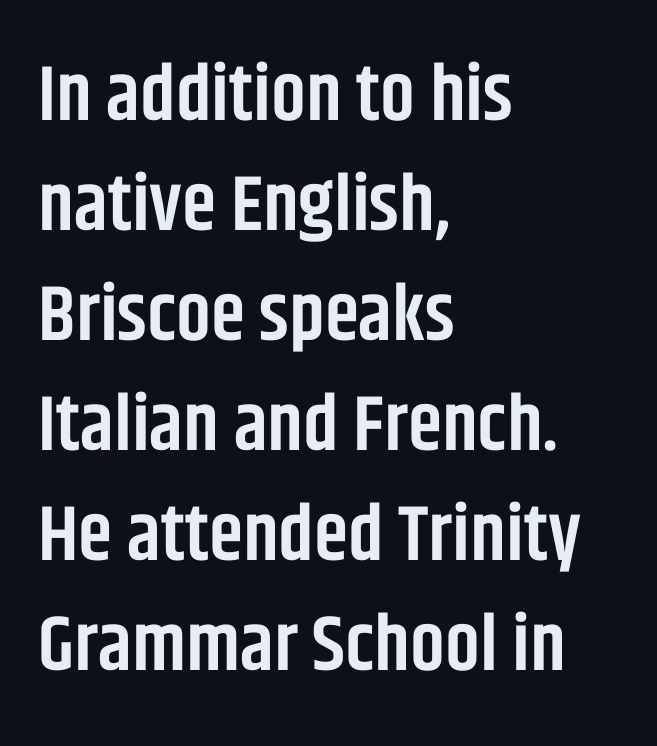
Q: Is the text bold? A: Semi-bold.
Q: Is the text italic (slanted)? A: No, it is upright.
Q: Is the typeface a serif or a sans-serif typeface? A: Sans-serif.
Q: Is the text underlined? A: No.
Q: How is the paragraph aligned? A: Left-aligned.
Q: Is the spacing between letters normal or unusually wide? A: Normal.
Q: Is the spacing between lines tight, normal or loose? A: Normal.
Q: Width (condensed, normal, or wide)? A: Condensed.
Q: Stroke contrast? A: Low.
Q: x-height? A: Large.
Q: Monospaced? A: No.
